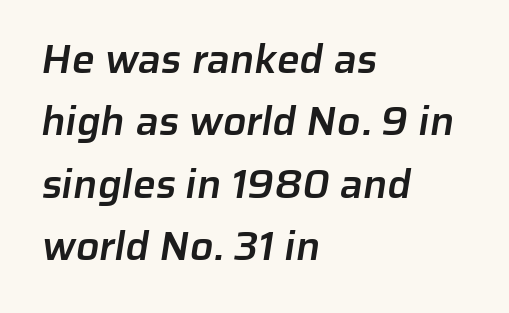
Q: Is the text bold? A: Semi-bold.
Q: Is the typeface a serif or a sans-serif typeface? A: Sans-serif.
Q: Is the text underlined? A: No.
Q: How is the paragraph aligned? A: Left-aligned.
Q: Is the spacing between letters normal or unusually wide? A: Normal.
Q: Is the spacing between lines tight, normal or loose? A: Normal.
Q: Width (condensed, normal, or wide)? A: Normal.
Q: Stroke contrast? A: Low.
Q: x-height? A: Medium.
Q: Monospaced? A: No.
